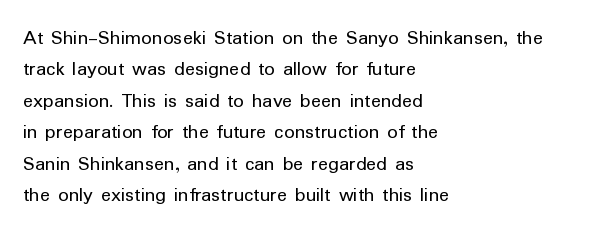
Each row of text sits above clean, open space. Italic? Not at all — the glyphs are vertical. Typeset ragged right — the left edge is the straight one. Each word holds together tightly as a unit, with standard inter-letter gaps. Interline gaps are of average width in this sample.
